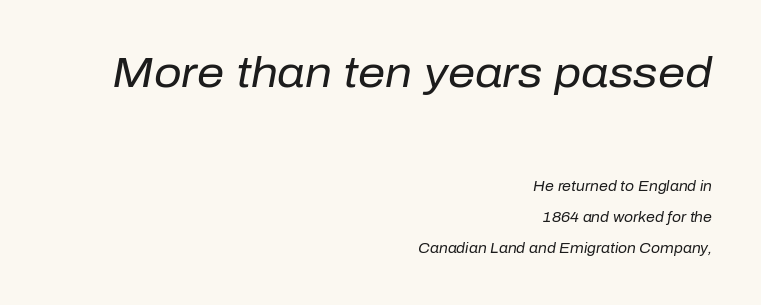
Q: Is the text bold? A: No.
Q: Is the text italic (slanted)? A: Yes, it leans right by about 10 degrees.
Q: Is the text underlined? A: No.
Q: How is the paragraph aligned? A: Right-aligned.
Q: Is the spacing between letters normal or unusually wide? A: Normal.
Q: Is the spacing between lines tight, normal or loose? A: Loose.
Q: Which block of text is set in a larger size, the first (top) or the second (bottom)? A: The first (top) one.
Q: Width (condensed, normal, or wide)? A: Normal.
Q: Stroke contrast? A: Low.
Q: x-height? A: Medium.
Q: Monospaced? A: No.
